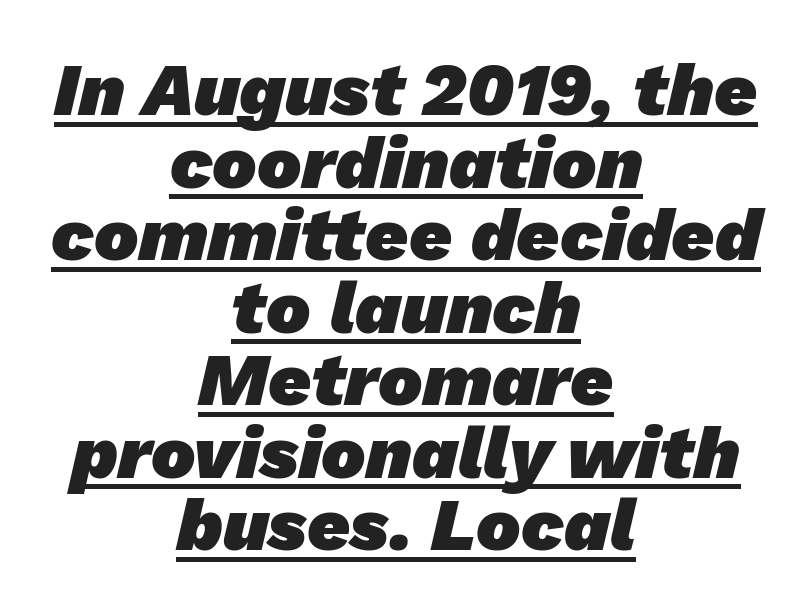
The image shows 74 px heavy sans-serif type; set centered, tight line spacing (0.98x), normal letter spacing, underlined; low stroke contrast and a medium x-height.
